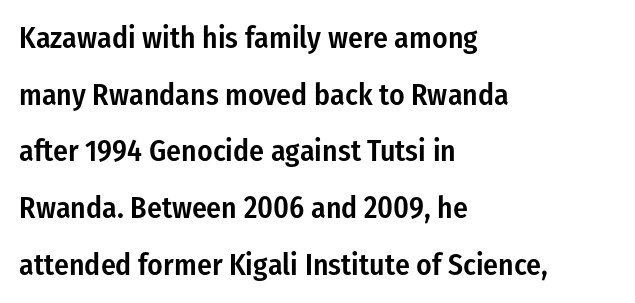
This is roman type, the default non-slanted kind. Caption: multi-line text, flush left, ragged right. A typesetter would call this zero additional tracking. The typesetting leans somewhat heavy: a semibold. The words here are not underlined. The characters display no serif detailing; their extremities are plain.
